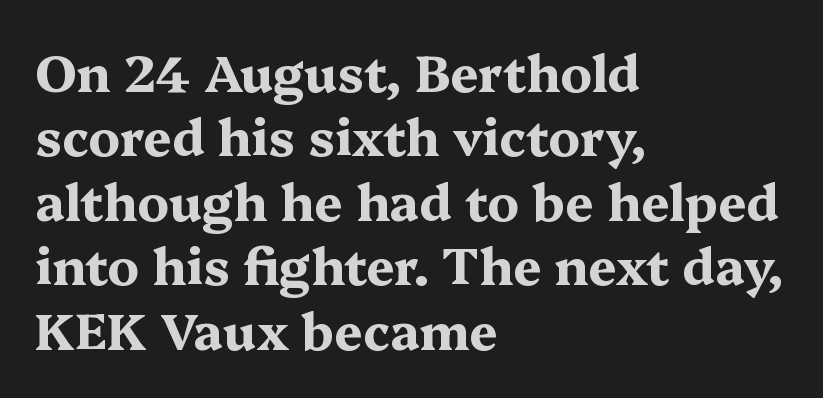
Q: Is the text bold? A: Yes.
Q: Is the text italic (slanted)? A: No, it is upright.
Q: Is the typeface a serif or a sans-serif typeface? A: Serif.
Q: Is the text underlined? A: No.
Q: How is the paragraph aligned? A: Left-aligned.
Q: Is the spacing between letters normal or unusually wide? A: Normal.
Q: Is the spacing between lines tight, normal or loose? A: Normal.
Q: Width (condensed, normal, or wide)? A: Wide.
Q: Stroke contrast? A: Medium.
Q: x-height? A: Medium.
Q: Monospaced? A: No.
